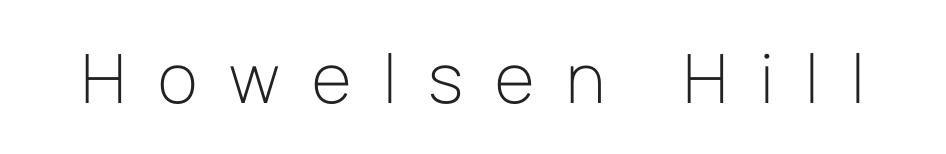
Q: Is the text bold? A: No.
Q: Is the text italic (slanted)? A: No, it is upright.
Q: Is the typeface a serif or a sans-serif typeface? A: Sans-serif.
Q: Is the text underlined? A: No.
Q: Is the spacing between letters normal or unusually wide? A: Unusually wide.
Q: Width (condensed, normal, or wide)? A: Normal.
Q: Stroke contrast? A: Low.
Q: x-height? A: Medium.
Q: Monospaced? A: No.
